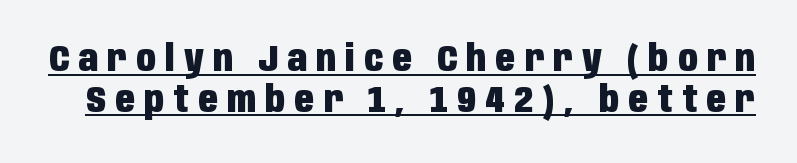
{"serif": "no", "italic": "no", "bold": "yes", "weight": "heavy", "width": "condensed", "stroke_contrast": "low", "x_height": "large", "monospaced": "no", "underline": "yes", "line_spacing": "tight", "line_spacing_ratio": 1.13, "letter_spacing": "wide", "letter_spacing_em": 0.26, "glyph_px": 36}
